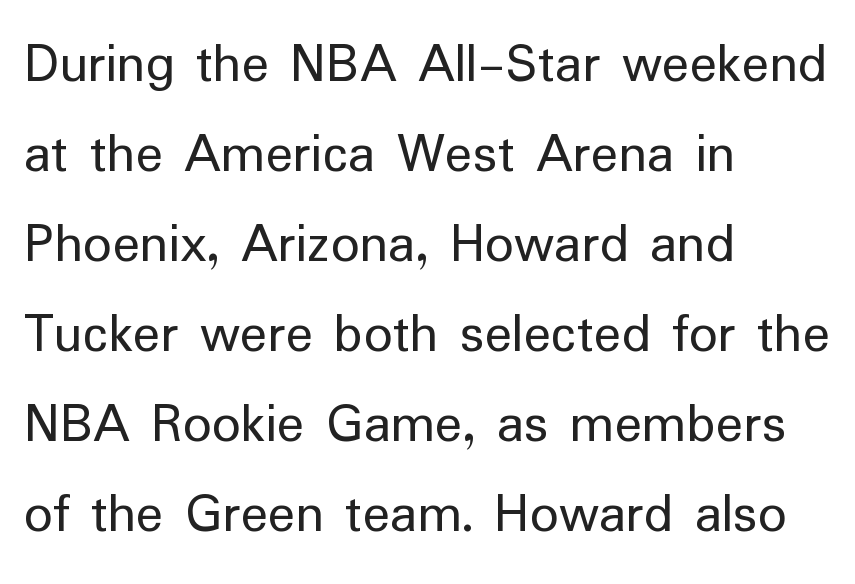
Q: Is the text bold? A: No.
Q: Is the text italic (slanted)? A: No, it is upright.
Q: Is the typeface a serif or a sans-serif typeface? A: Sans-serif.
Q: Is the text underlined? A: No.
Q: How is the paragraph aligned? A: Left-aligned.
Q: Is the spacing between letters normal or unusually wide? A: Normal.
Q: Is the spacing between lines tight, normal or loose? A: Normal.
Q: Width (condensed, normal, or wide)? A: Normal.
Q: Stroke contrast? A: Low.
Q: x-height? A: Medium.
Q: Monospaced? A: No.
